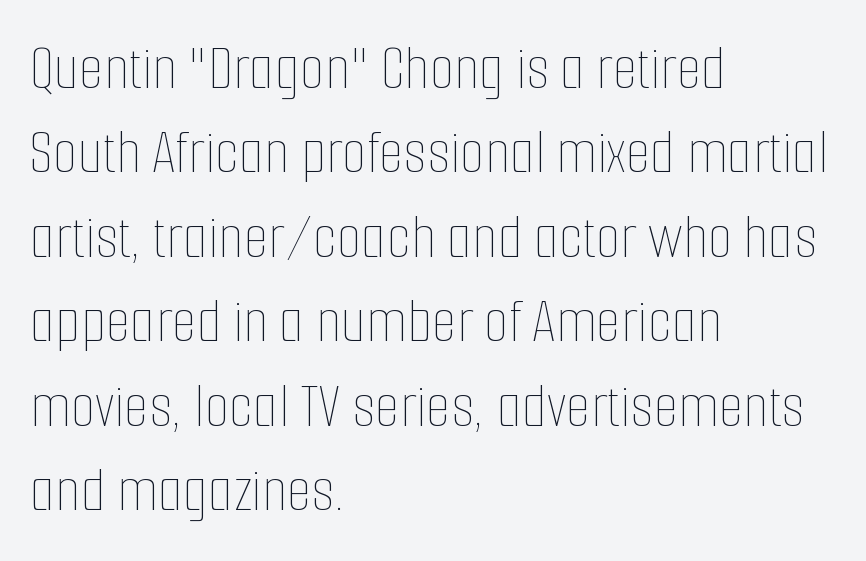
Has an underline been added? It has not. Stroke mass is kept to a normal reading level or below. The ragged edge is on the right, which tells us the setting is flush left. Varying glyph widths throughout — classic text-font behaviour.
